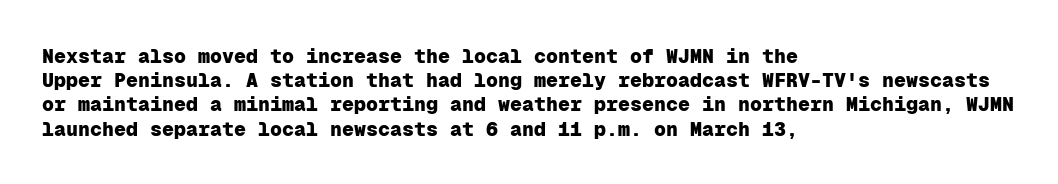
Q: Is the text bold? A: Yes.
Q: Is the text italic (slanted)? A: No, it is upright.
Q: Is the text underlined? A: No.
Q: How is the paragraph aligned? A: Left-aligned.
Q: Is the spacing between letters normal or unusually wide? A: Normal.
